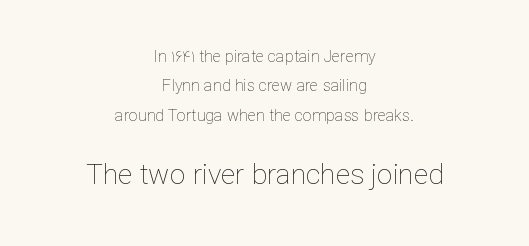
The image shows 28 px thin type, upright; set centered, line spacing 1.83x, normal letter spacing, not underlined; the second (bottom) block is 1.75x larger; low stroke contrast and a medium x-height.
